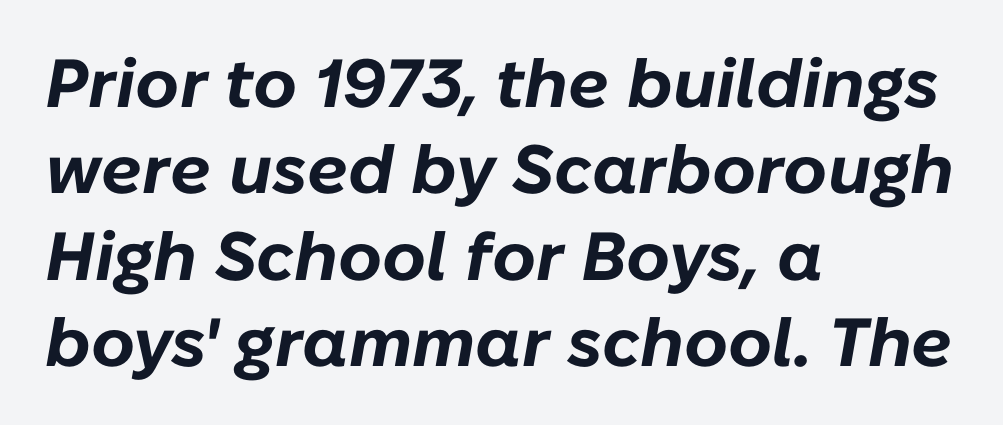
The image shows 68 px bold type, italic (leaning right); set left-aligned, normal line spacing (1.27x), normal letter spacing, not underlined; low stroke contrast and a medium x-height.
